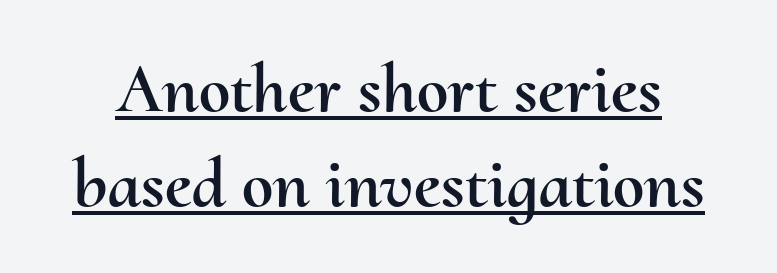
Q: Is the text italic (slanted)? A: No, it is upright.
Q: Is the text underlined? A: Yes.
Q: Is the spacing between letters normal or unusually wide? A: Normal.
Q: Is the spacing between lines tight, normal or loose? A: Normal.
Q: Width (condensed, normal, or wide)? A: Normal.
Q: Stroke contrast? A: Medium.
Q: x-height? A: Small.
Q: Monospaced? A: No.
